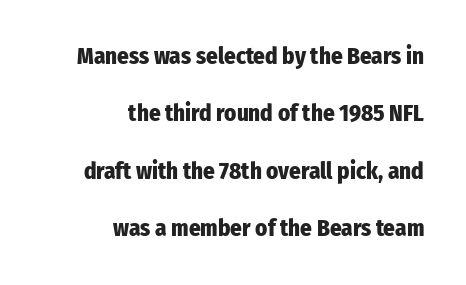
The image shows 23 px bold type, upright; set right-aligned, loose line spacing (2.49x), normal letter spacing, not underlined.
